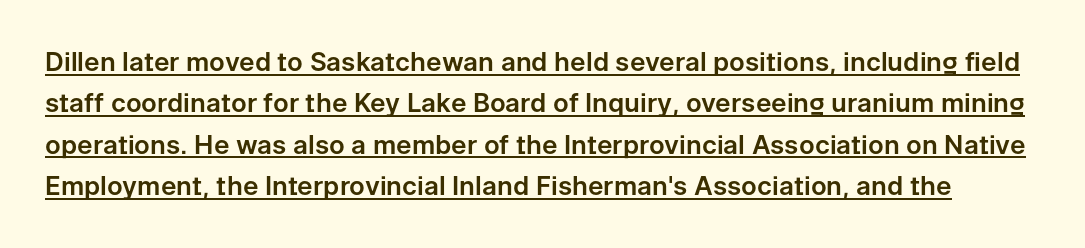
{"italic": "no", "underline": "yes", "line_spacing": "normal", "line_spacing_ratio": 1.59, "letter_spacing": "normal", "letter_spacing_em": 0.0, "glyph_px": 26}
